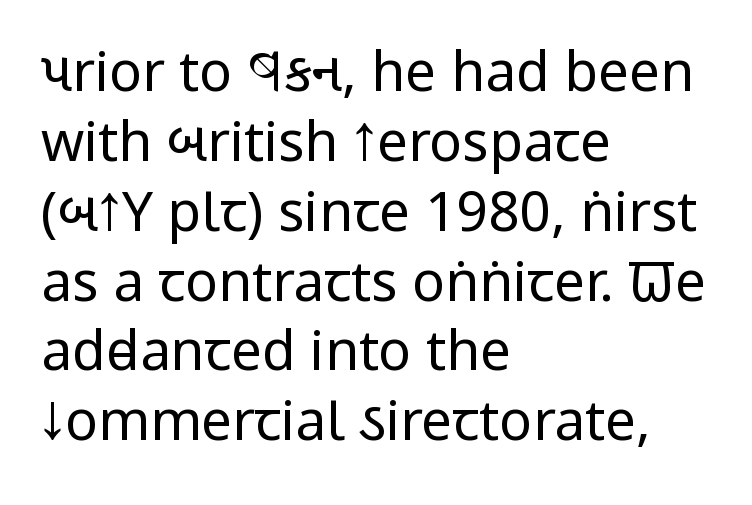
The image shows 55 px regular-weight, condensed sans-serif type, upright; set left-aligned, normal line spacing (1.27x), normal letter spacing, not underlined; low stroke contrast and a large x-height.
